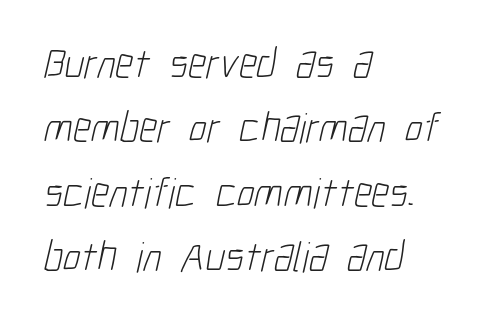
Q: Is the text bold? A: No.
Q: Is the typeface a serif or a sans-serif typeface? A: Sans-serif.
Q: Is the text underlined? A: No.
Q: How is the paragraph aligned? A: Left-aligned.
Q: Is the spacing between letters normal or unusually wide? A: Normal.
Q: Is the spacing between lines tight, normal or loose? A: Normal.
Q: Width (condensed, normal, or wide)? A: Condensed.
Q: Stroke contrast? A: Low.
Q: x-height? A: Medium.
Q: Monospaced? A: No.
